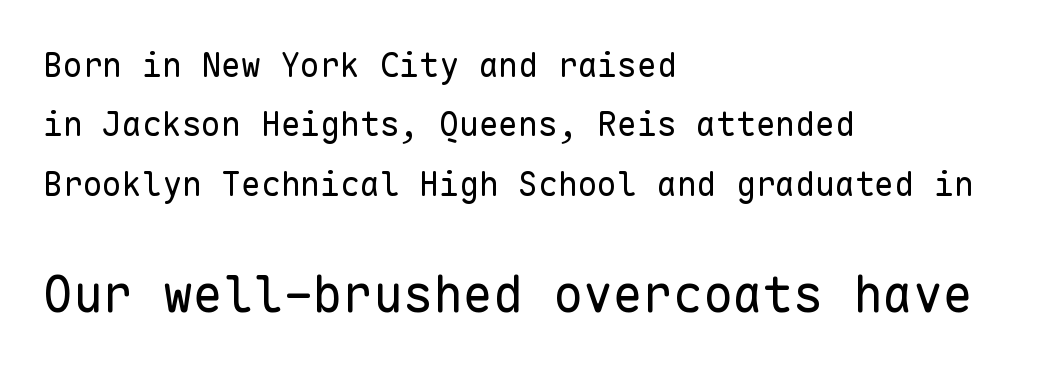
The foot of each line stays bare and open. The second block has been scaled up relative to the first. The lines are quadded left. A typesetter would label this face a sans. This reads as an unemphasized weight, regular at the heaviest.
